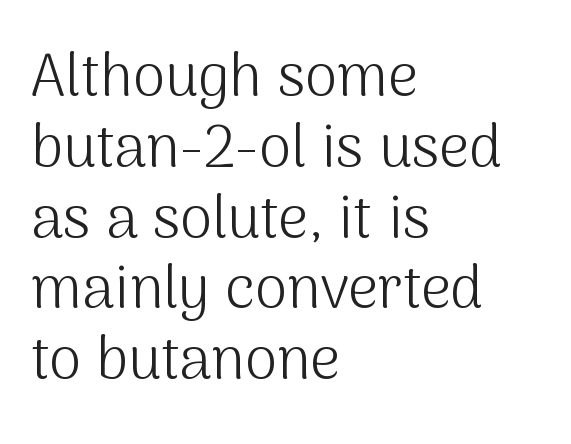
Q: Is the text bold? A: No.
Q: Is the text italic (slanted)? A: No, it is upright.
Q: Is the typeface a serif or a sans-serif typeface? A: Sans-serif.
Q: Is the text underlined? A: No.
Q: How is the paragraph aligned? A: Left-aligned.
Q: Is the spacing between letters normal or unusually wide? A: Normal.
Q: Width (condensed, normal, or wide)? A: Normal.
Q: Stroke contrast? A: Medium.
Q: x-height? A: Medium.
Q: Monospaced? A: No.
